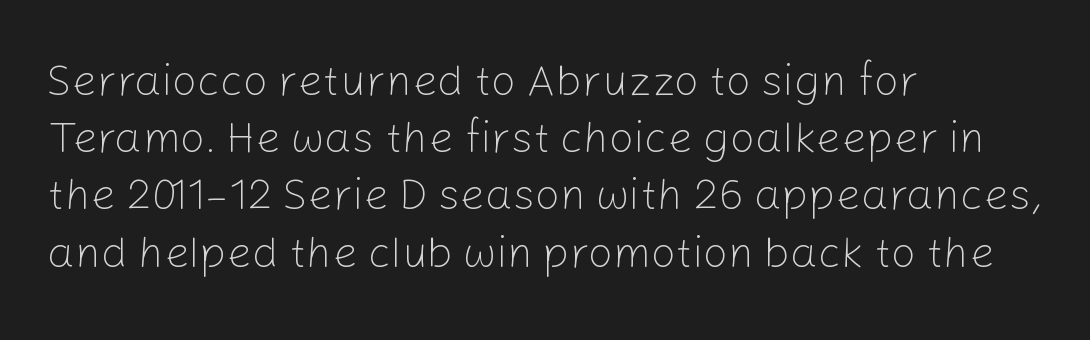
The image shows 44 px light sans-serif type, upright; set left-aligned, normal line spacing (1.3x), normal letter spacing, not underlined; low stroke contrast and a medium x-height.
